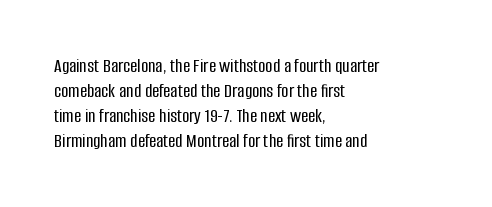
The image shows 20 px text type, upright; set left-aligned, normal line spacing (1.25x), normal letter spacing, not underlined.
